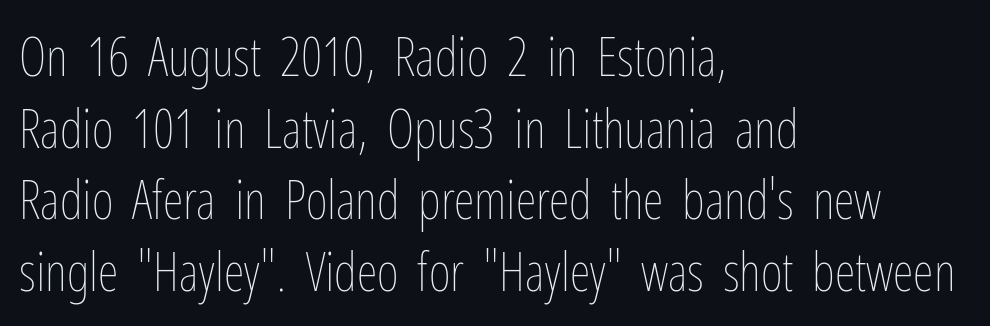
Q: Is the text bold? A: No.
Q: Is the text italic (slanted)? A: No, it is upright.
Q: Is the text underlined? A: No.
Q: How is the paragraph aligned? A: Left-aligned.
Q: Is the spacing between letters normal or unusually wide? A: Normal.
Q: Is the spacing between lines tight, normal or loose? A: Normal.
Q: Width (condensed, normal, or wide)? A: Condensed.
Q: Stroke contrast? A: Low.
Q: x-height? A: Medium.
Q: Monospaced? A: No.
